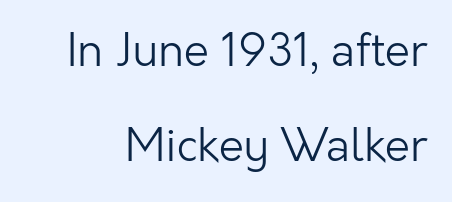
Nothing sits at the stroke ends, so this counts as sans-serif. A clean baseline with only descenders dipping below it. Summary of weight: not heavy and not bold. Designer's note — italics off, roman on. Nobody touched the tracking dial on this one.
